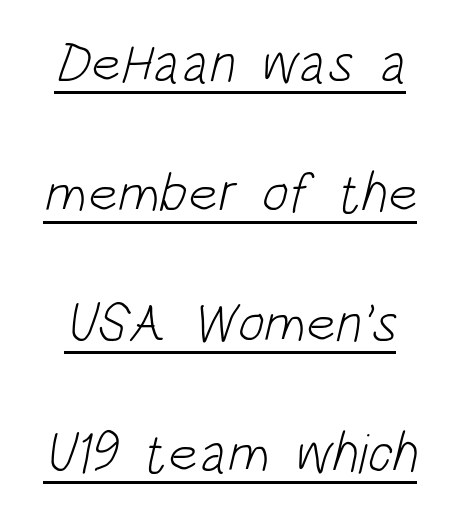
{"serif": "no", "bold": "no", "weight": "light", "width": "condensed", "stroke_contrast": "low", "x_height": "large", "monospaced": "no", "underline": "yes", "line_spacing": "loose", "line_spacing_ratio": 2.32, "letter_spacing": "normal", "letter_spacing_em": 0.0, "glyph_px": 56}
